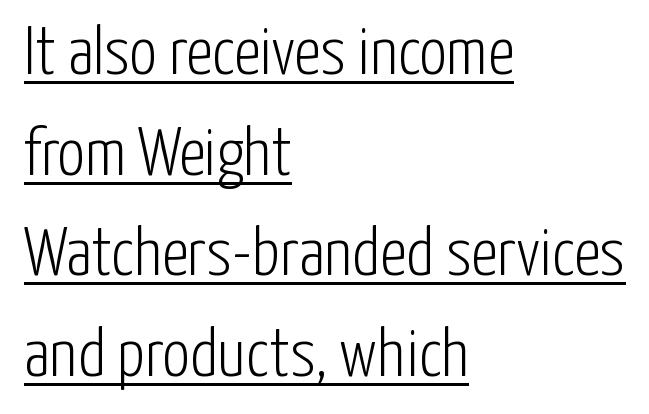
Between one letter and the next there's only the usual sliver of space. This is the regular roman posture of the typeface. The weight tops out at a normal text grade. Each letter keeps its own natural width here, so spacing adapts to shape.
